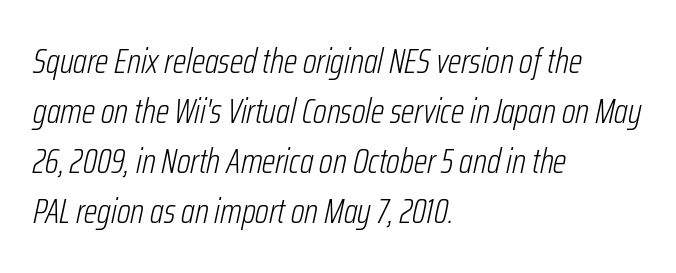
The font is comparable to plain body text, perhaps lighter. The passage shown stacks its lines at a standard gap. Rule under the text: the space is simply empty. Notice how the stems are inclined rather than vertical — that's the hallmark of italics.
